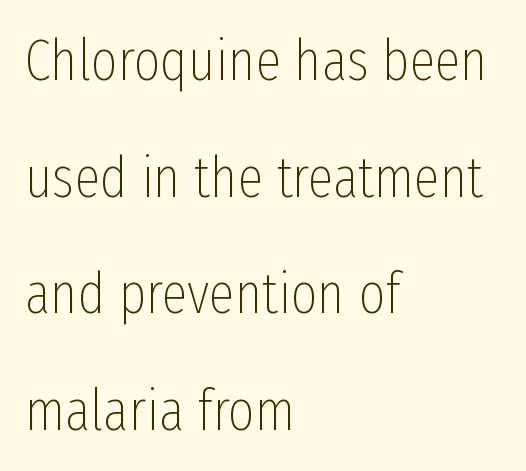
The image shows 58 px thin, condensed sans-serif type, upright; set left-aligned, loose line spacing (2.01x), normal letter spacing, not underlined; low stroke contrast and a medium x-height.
